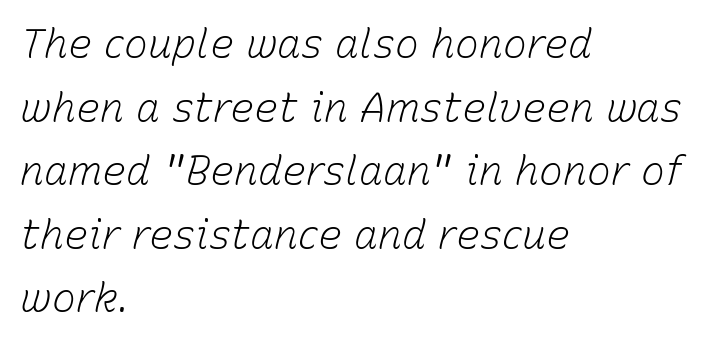
Q: Is the text bold? A: No.
Q: Is the text italic (slanted)? A: Yes, it leans right by about 15 degrees.
Q: Is the text underlined? A: No.
Q: How is the paragraph aligned? A: Left-aligned.
Q: Is the spacing between letters normal or unusually wide? A: Normal.
Q: Is the spacing between lines tight, normal or loose? A: Normal.
Q: Width (condensed, normal, or wide)? A: Normal.
Q: Stroke contrast? A: Low.
Q: x-height? A: Medium.
Q: Monospaced? A: No.
